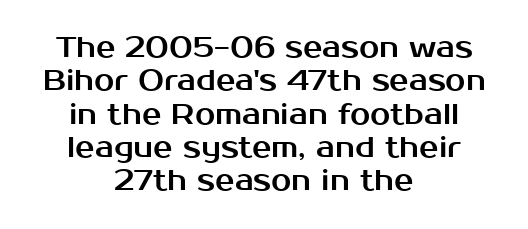
Leading is clearly below the norm, producing a dense column. The letters sit at their default tracking, neither squeezed nor spread. This is the regular roman posture of the typeface. Typographically, this falls in the sans-serif category. Varying glyph widths throughout — classic text-font behaviour. Type without underlining.
